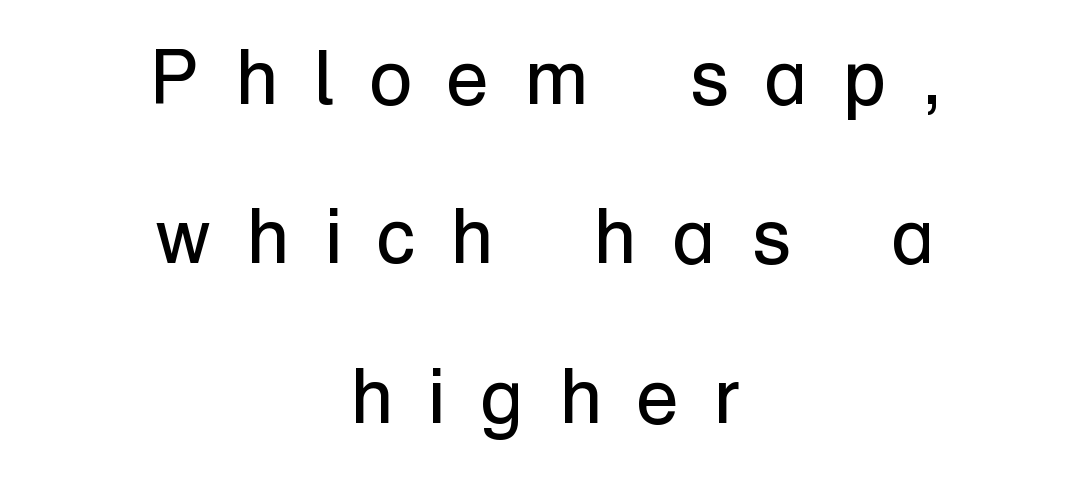
{"serif": "no", "italic": "no", "bold": "no", "weight": "regular", "width": "normal", "stroke_contrast": "low", "x_height": "medium", "monospaced": "no", "underline": "no", "align": "center", "line_spacing": "loose", "line_spacing_ratio": 2.07, "letter_spacing": "wide", "letter_spacing_em": 0.46, "glyph_px": 77}
